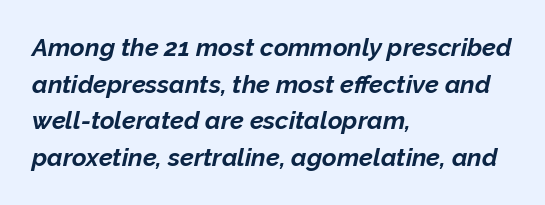
{"italic": "yes", "lean": "right", "slant_degrees": 12, "bold": "yes", "underline": "no", "align": "left", "line_spacing": "normal", "line_spacing_ratio": 1.47, "letter_spacing": "normal", "letter_spacing_em": 0.0, "glyph_px": 25}
